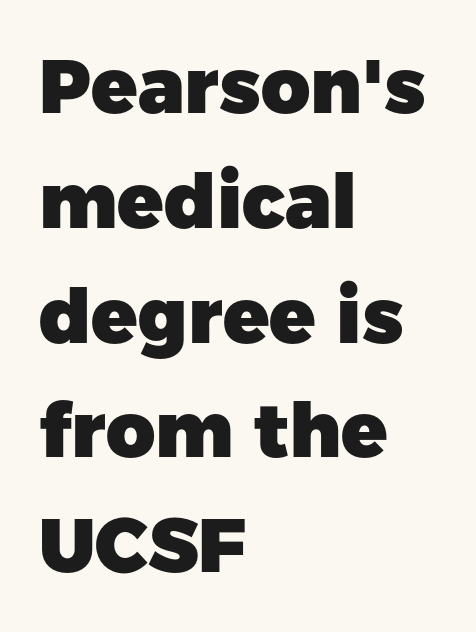
Q: Is the text bold? A: Yes.
Q: Is the text italic (slanted)? A: No, it is upright.
Q: Is the typeface a serif or a sans-serif typeface? A: Sans-serif.
Q: Is the text underlined? A: No.
Q: How is the paragraph aligned? A: Left-aligned.
Q: Is the spacing between letters normal or unusually wide? A: Normal.
Q: Is the spacing between lines tight, normal or loose? A: Normal.
Q: Width (condensed, normal, or wide)? A: Normal.
Q: Stroke contrast? A: Low.
Q: x-height? A: Medium.
Q: Monospaced? A: No.
